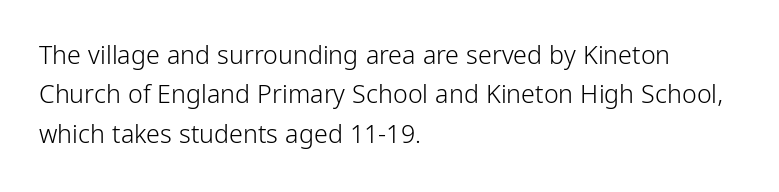
This block has exactly the height ordinary leading produces. Heft: none added — not bold. The face used here is rendered with its standard letterfit. Horizontally, the lines are justified to the leading edge only.
